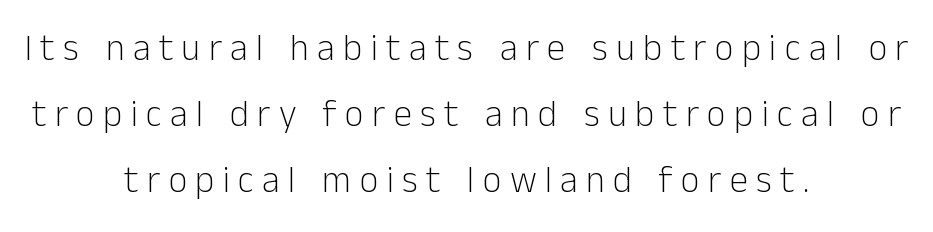
A light-to-regular cut is what we see here. Someone cranked the tracking dial way up on this one. Line starts and ends both wander, symmetrically. The zone under the glyphs is completely vacant. Varying glyph widths throughout — classic text-font behaviour.
